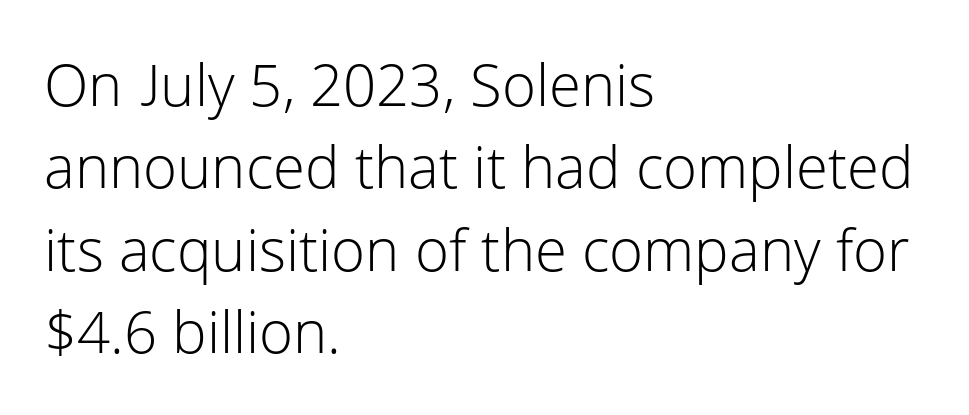
{"serif": "no", "italic": "no", "bold": "no", "weight": "light", "width": "normal", "stroke_contrast": "low", "x_height": "medium", "monospaced": "no", "underline": "no", "align": "left", "line_spacing": "normal", "line_spacing_ratio": 1.42, "letter_spacing": "normal", "letter_spacing_em": 0.0, "glyph_px": 58}
